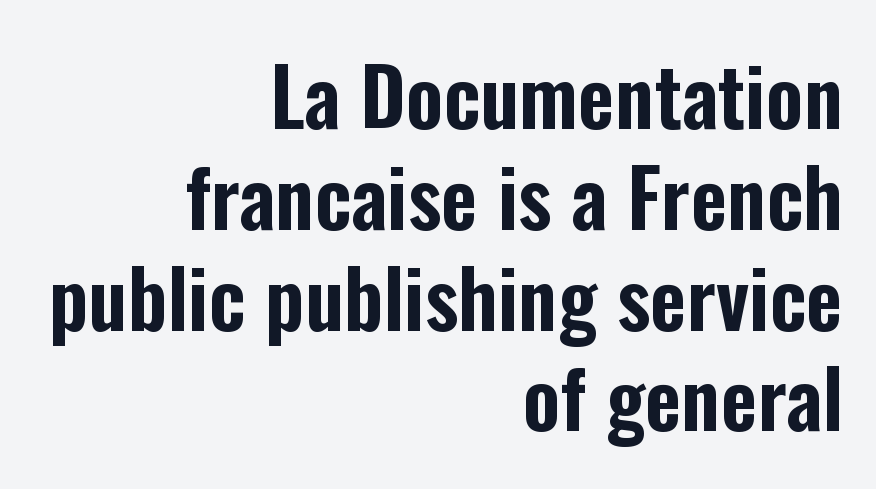
{"serif": "no", "italic": "no", "width": "condensed", "stroke_contrast": "low", "x_height": "medium", "monospaced": "no", "underline": "no", "align": "right", "line_spacing": "normal", "line_spacing_ratio": 1.26, "letter_spacing": "normal", "letter_spacing_em": 0.0, "glyph_px": 80}
